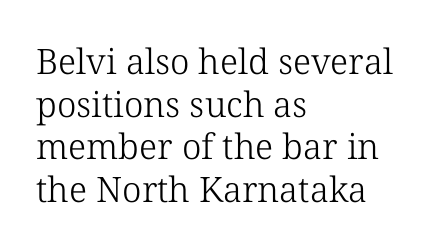
Q: Is the text bold? A: No.
Q: Is the text italic (slanted)? A: No, it is upright.
Q: Is the typeface a serif or a sans-serif typeface? A: Serif.
Q: Is the text underlined? A: No.
Q: How is the paragraph aligned? A: Left-aligned.
Q: Is the spacing between letters normal or unusually wide? A: Normal.
Q: Width (condensed, normal, or wide)? A: Normal.
Q: Stroke contrast? A: Low.
Q: x-height? A: Medium.
Q: Monospaced? A: No.
